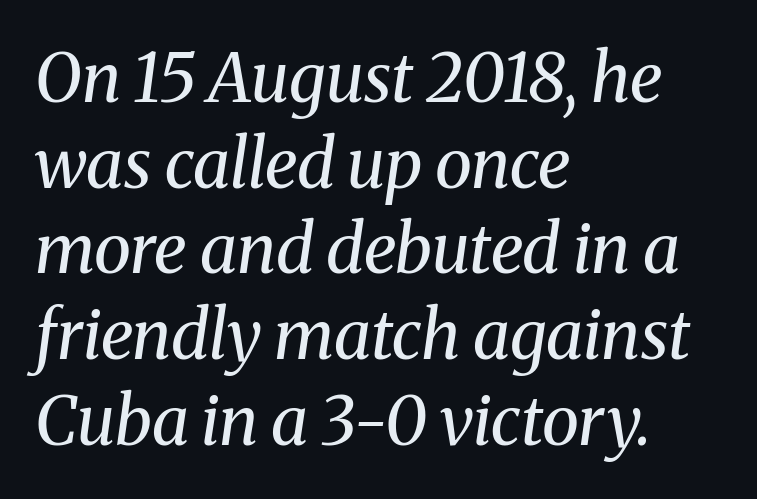
Q: Is the text bold? A: No.
Q: Is the text italic (slanted)? A: Yes, it leans right by about 8 degrees.
Q: Is the typeface a serif or a sans-serif typeface? A: Serif.
Q: Is the text underlined? A: No.
Q: How is the paragraph aligned? A: Left-aligned.
Q: Is the spacing between letters normal or unusually wide? A: Normal.
Q: Is the spacing between lines tight, normal or loose? A: Normal.
Q: Width (condensed, normal, or wide)? A: Normal.
Q: Stroke contrast? A: Medium.
Q: x-height? A: Medium.
Q: Monospaced? A: No.
